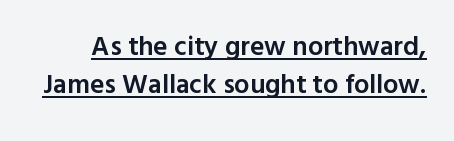
Q: Is the text bold? A: Semi-bold.
Q: Is the text italic (slanted)? A: No, it is upright.
Q: Is the text underlined? A: Yes.
Q: Is the spacing between letters normal or unusually wide? A: Normal.
Q: Is the spacing between lines tight, normal or loose? A: Normal.
